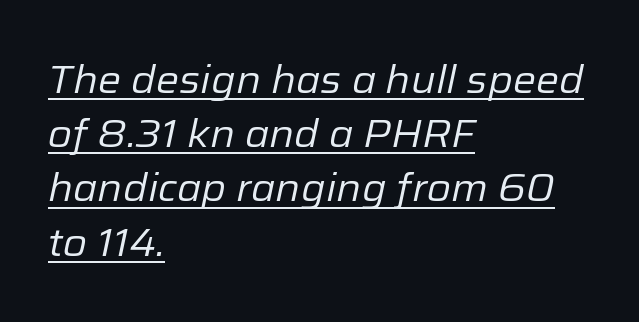
The image shows 39 px regular-weight type, italic (leaning right); set left-aligned, normal line spacing (1.39x), normal letter spacing, underlined; low stroke contrast and a medium x-height.
